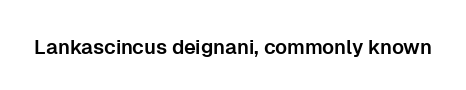
These lines keep a tight, regular rhythm from letter to letter. Unmarked baselines from the first word to the last. Italic: no, the glyphs are upright roman.
